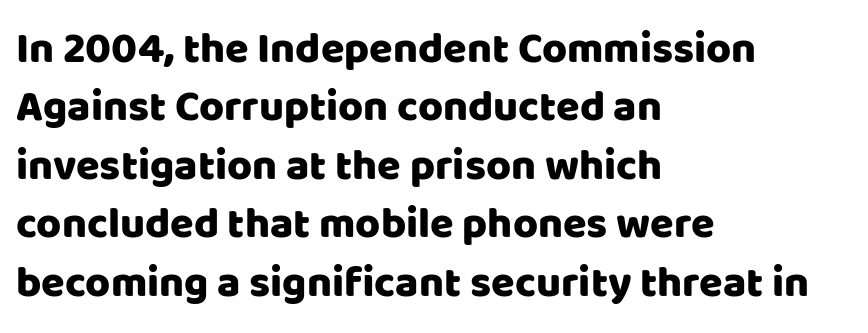
{"serif": "no", "italic": "no", "width": "normal", "stroke_contrast": "low", "x_height": "large", "monospaced": "no", "underline": "no", "align": "left", "line_spacing": "normal", "line_spacing_ratio": 1.36, "letter_spacing": "normal", "letter_spacing_em": 0.0, "glyph_px": 43}
